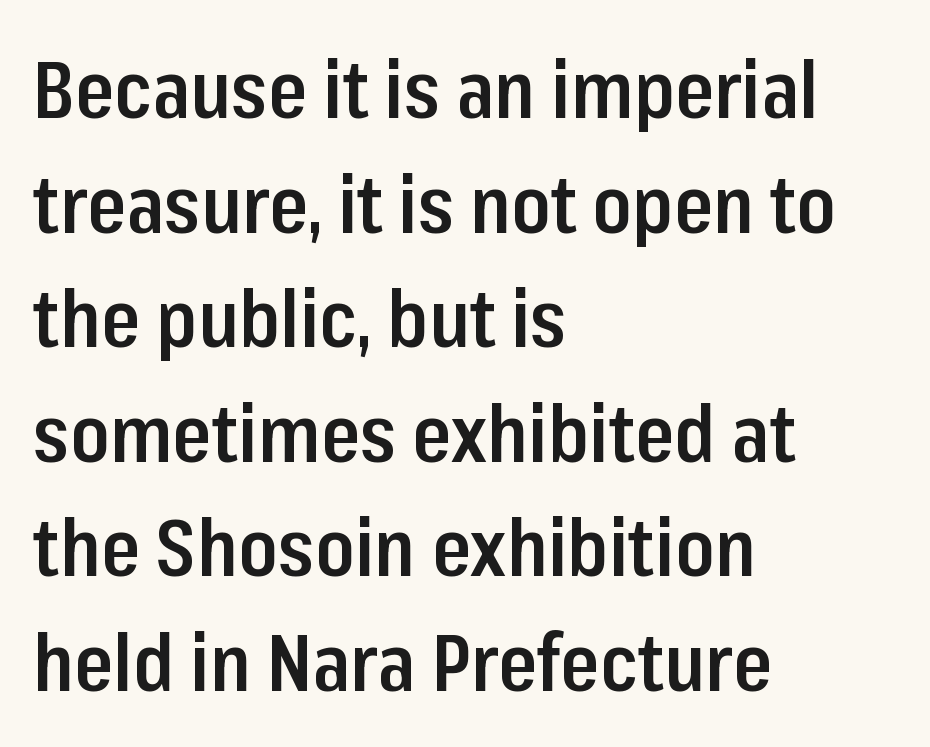
{"serif": "no", "italic": "no", "bold": "semi", "weight": "semibold", "width": "condensed", "stroke_contrast": "low", "x_height": "medium", "monospaced": "no", "underline": "no", "align": "left", "line_spacing": "normal", "line_spacing_ratio": 1.45, "letter_spacing": "normal", "letter_spacing_em": 0.0, "glyph_px": 79}
